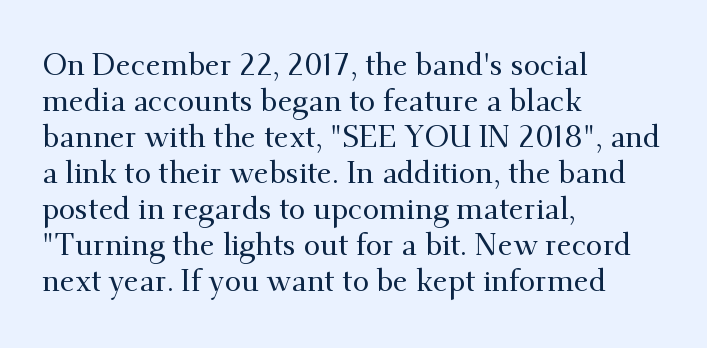
{"serif": "yes", "italic": "no", "width": "normal", "stroke_contrast": "medium", "x_height": "small", "monospaced": "no", "underline": "no", "align": "left", "line_spacing_ratio": 1.2, "letter_spacing": "normal", "letter_spacing_em": 0.0, "glyph_px": 30}
